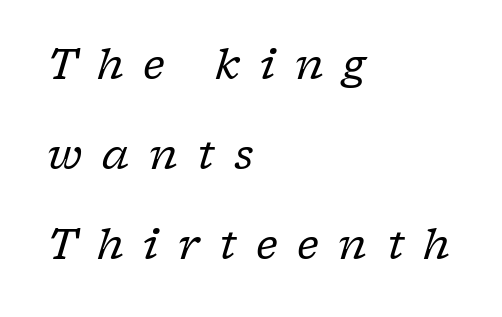
Q: Is the text bold? A: No.
Q: Is the text italic (slanted)? A: Yes, it leans right by about 17 degrees.
Q: Is the typeface a serif or a sans-serif typeface? A: Serif.
Q: Is the text underlined? A: No.
Q: How is the paragraph aligned? A: Left-aligned.
Q: Is the spacing between letters normal or unusually wide? A: Unusually wide.
Q: Is the spacing between lines tight, normal or loose? A: Loose.
Q: Width (condensed, normal, or wide)? A: Normal.
Q: Stroke contrast? A: Low.
Q: x-height? A: Medium.
Q: Monospaced? A: No.
